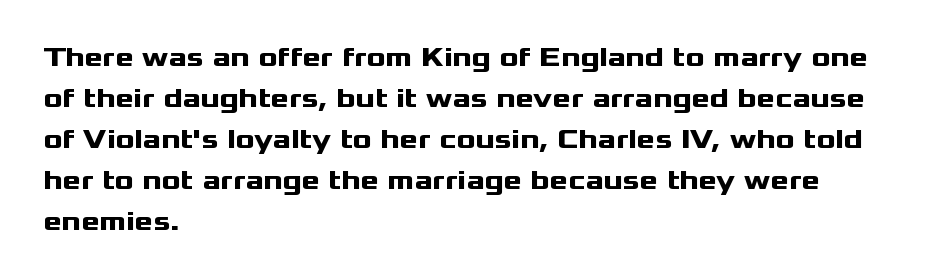
{"serif": "no", "italic": "no", "bold": "yes", "weight": "heavy", "width": "wide", "stroke_contrast": "medium", "x_height": "medium", "monospaced": "no", "underline": "no", "align": "left", "line_spacing": "normal", "line_spacing_ratio": 1.46, "letter_spacing": "normal", "letter_spacing_em": 0.0, "glyph_px": 28}
